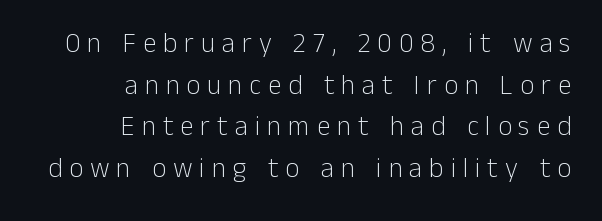
A typesetter would mark this as roman, not italic. This is not heavy type; no bold has been used. Honestly, there is no underline to notice here at all. Students, observe: this is what conventionally led text looks like. Inter-character spacing is expanded well beyond the font's built-in metrics. A student would call this right alignment; a typographer would say flush right, rag left.
